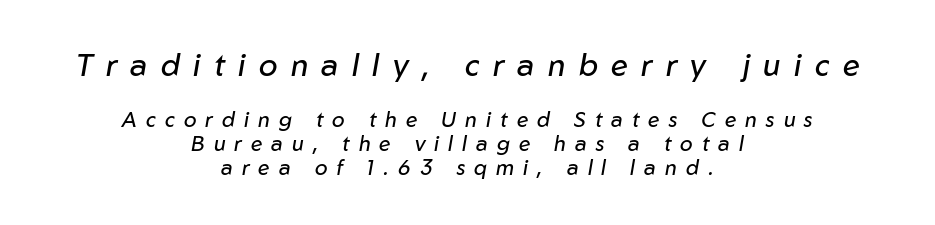
The image shows 31 px regular-weight type, italic (leaning right); set centered, line spacing 1.16x, unusually wide letter spacing (+0.43 em), not underlined; the first (top) block is 1.48x larger; low stroke contrast and a medium x-height.
